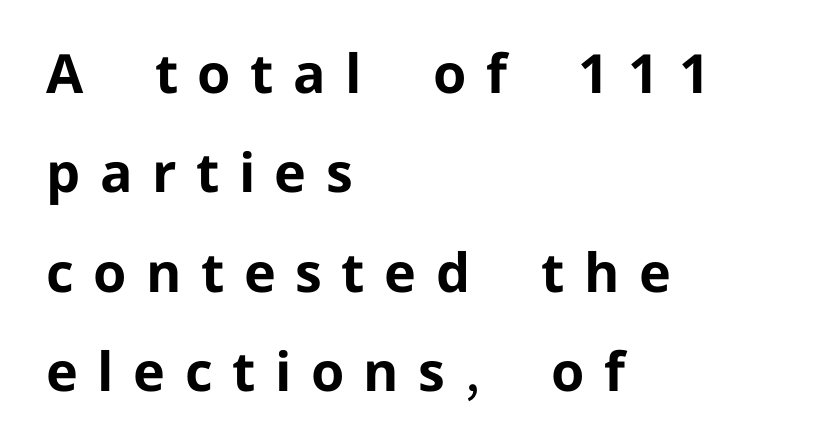
Q: Is the text bold? A: Yes.
Q: Is the text italic (slanted)? A: No, it is upright.
Q: Is the typeface a serif or a sans-serif typeface? A: Sans-serif.
Q: Is the text underlined? A: No.
Q: How is the paragraph aligned? A: Left-aligned.
Q: Is the spacing between letters normal or unusually wide? A: Unusually wide.
Q: Width (condensed, normal, or wide)? A: Normal.
Q: Stroke contrast? A: Low.
Q: x-height? A: Medium.
Q: Monospaced? A: No.
